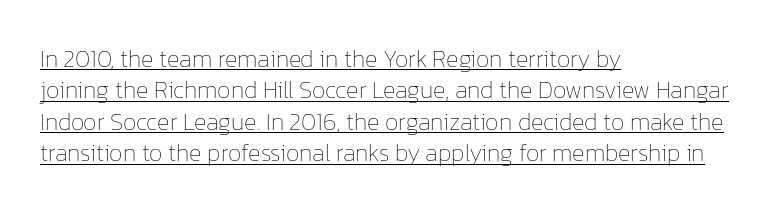
The image shows 24 px text type, upright; set left-aligned, normal line spacing (1.31x), normal letter spacing, underlined.
